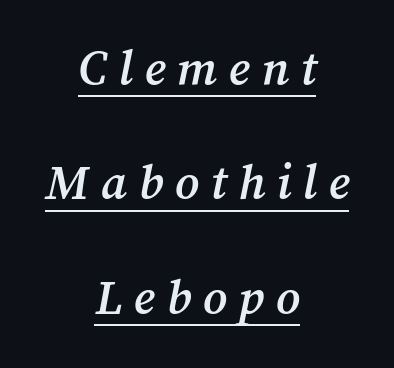
Q: Is the text underlined? A: Yes.
Q: How is the paragraph aligned? A: Centered.
Q: Is the spacing between letters normal or unusually wide? A: Unusually wide.
Q: Is the spacing between lines tight, normal or loose? A: Loose.
Q: Width (condensed, normal, or wide)? A: Normal.
Q: Stroke contrast? A: Medium.
Q: x-height? A: Medium.
Q: Monospaced? A: No.
